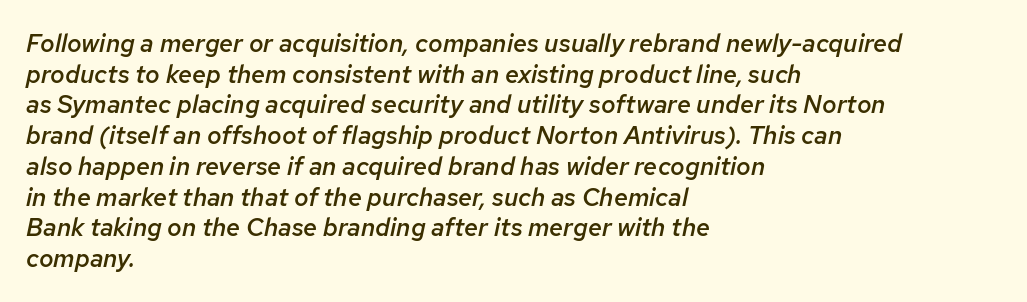
{"italic": "yes", "lean": "right", "slant_degrees": 12, "bold": "semi", "underline": "no", "align": "left", "line_spacing_ratio": 1.23, "letter_spacing": "normal", "letter_spacing_em": 0.0, "glyph_px": 25}
